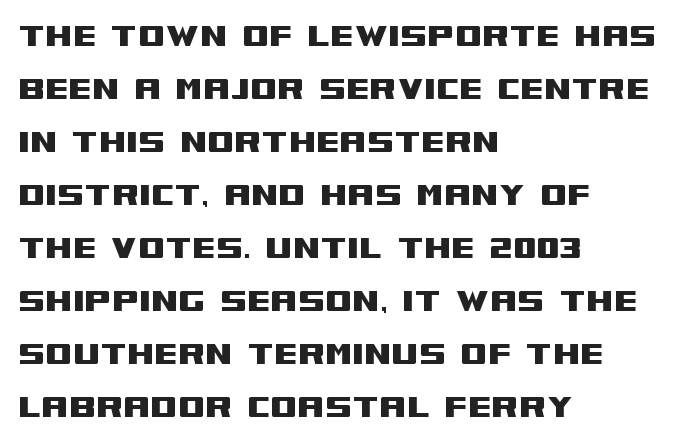
The image shows 39 px wide sans-serif type, upright; set left-aligned, normal line spacing (1.36x), normal letter spacing, not underlined; medium stroke contrast and a large x-height.
